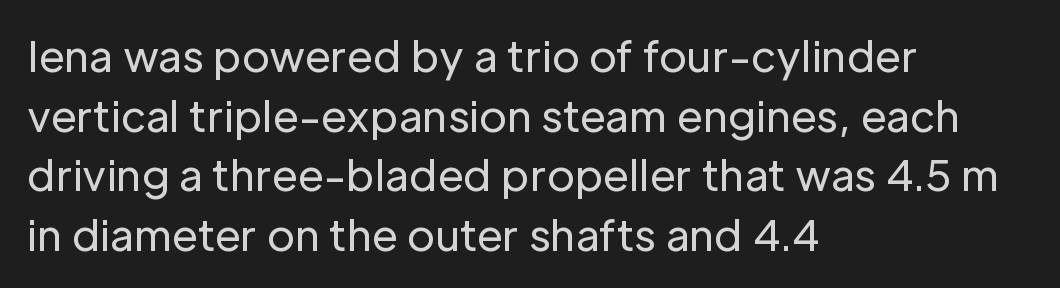
{"serif": "no", "italic": "no", "bold": "no", "weight": "regular", "width": "normal", "stroke_contrast": "low", "x_height": "medium", "monospaced": "no", "underline": "no", "align": "left", "line_spacing": "normal", "line_spacing_ratio": 1.42, "letter_spacing": "normal", "letter_spacing_em": 0.0, "glyph_px": 42}
